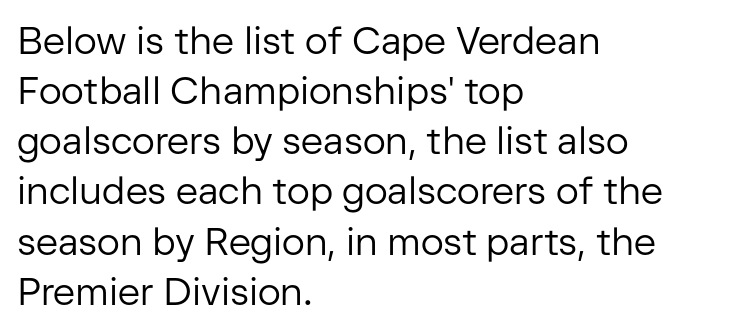
What kind of face is this? One without serifs — a sans. The typesetting does not lean heavy: it is not bold. Alignment: flush left. You could not count columns in this text — the font is proportionally spaced. Successive baselines arrive at the customary interval.
